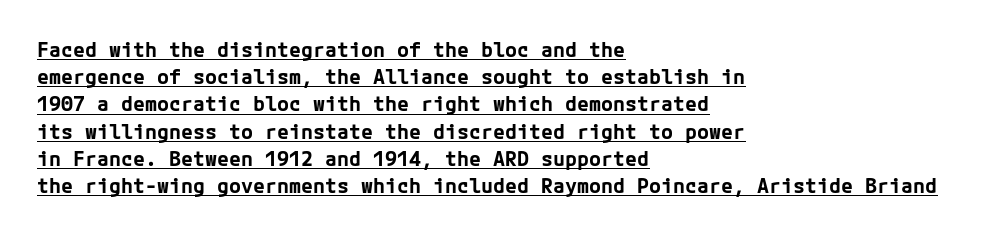
Letter spacing: default. Is there an underline? Yes — a line sits under the letters. Reading down the column, the eye jumps a familiar distance to each next line. Typographic density is high because the face is bold. Upright lettering throughout. The lines are quadded left.
